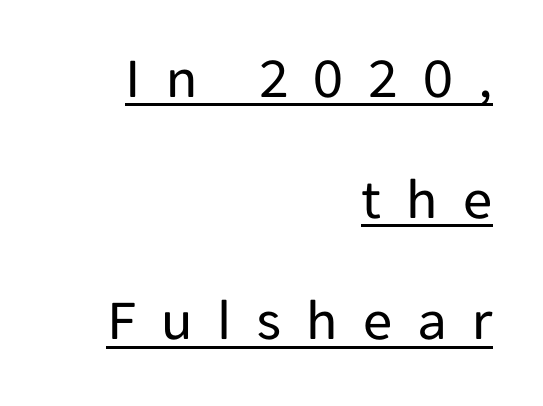
The image shows 58 px regular-weight sans-serif type, upright; set right-aligned, loose line spacing (2.09x), unusually wide letter spacing (+0.43 em), underlined; low stroke contrast and a medium x-height.
